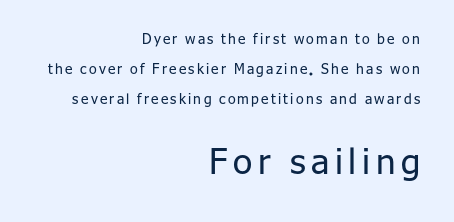
Typeset ragged left — the right edge is the straight one. Spacing verdict: proportional, widths tailored to each character. Type without underlining. The rendering shows plain stroke endings on the letterforms — a sans-serif design.
